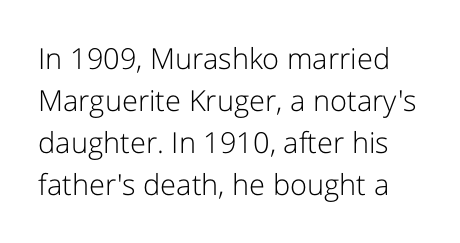
{"serif": "no", "italic": "no", "bold": "no", "weight": "light", "width": "normal", "stroke_contrast": "low", "x_height": "medium", "monospaced": "no", "underline": "no", "line_spacing": "normal", "line_spacing_ratio": 1.45, "letter_spacing": "normal", "letter_spacing_em": 0.0, "glyph_px": 29}
